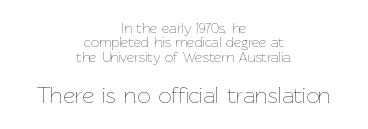
You can tell it's not italic because the verticals are truly vertical. Larger block? The one below; the one above is distinctly smaller. The compositor balanced each line on the midline. Stems here are at most as thick as an everyday book face.
